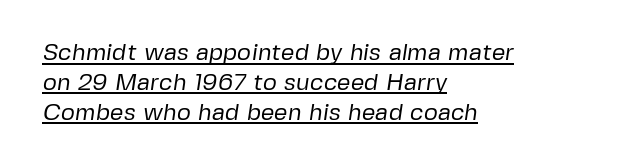
{"bold": "no", "underline": "yes", "align": "left", "line_spacing_ratio": 1.24, "letter_spacing": "normal", "letter_spacing_em": 0.0, "glyph_px": 24}
